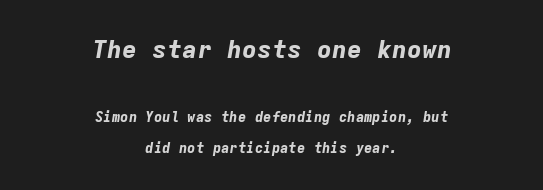
The image shows 25 px bold type, italic (leaning right); set centered, loose line spacing (2.2x), normal letter spacing, not underlined; the first (top) block is 1.79x larger.
